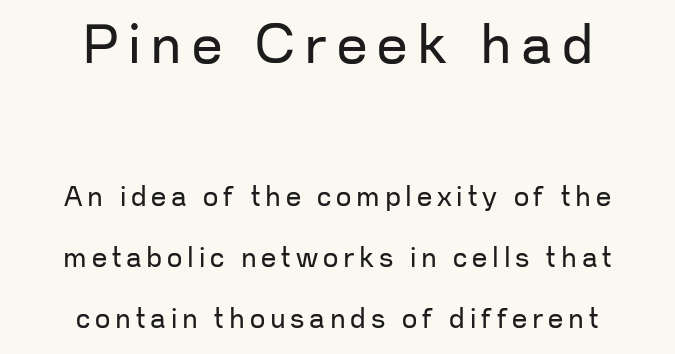
Underline: absent. Caption: multi-line text, centered on the measure. Stroke mass is kept to a normal reading level or below. Italic: no, the glyphs are upright roman. Does the bottom block carry the larger type? No, the top block does.
